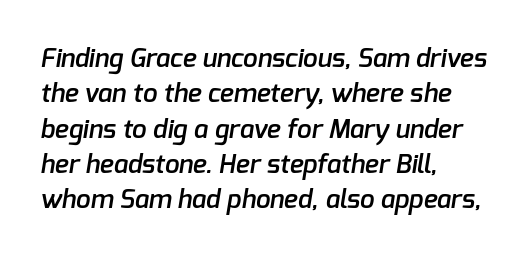
Notice the strokes are somewhat thickened but not fully heavy: this is a semibold. The words here are not underlined. Compared with typical paragraphs, the rows here are spaced about the same. Here the glyphs are tracked normally, forming tight word shapes. Typeset ragged right — the left edge is the straight one.
